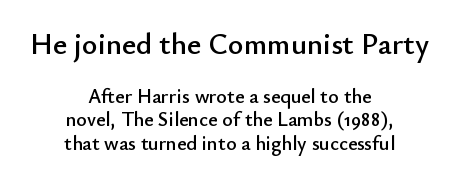
Type without underlining. Think of a printed novel: that variable character pitch is what you see here. Observe the absence of serifs on each vertical stroke in this sample. The specimen reads as upright at a glance.
